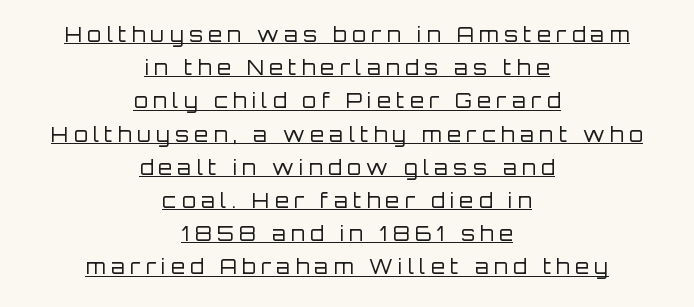
{"italic": "no", "bold": "no", "underline": "yes", "align": "center", "line_spacing": "normal", "line_spacing_ratio": 1.66, "letter_spacing": "wide", "letter_spacing_em": 0.27, "glyph_px": 20}
